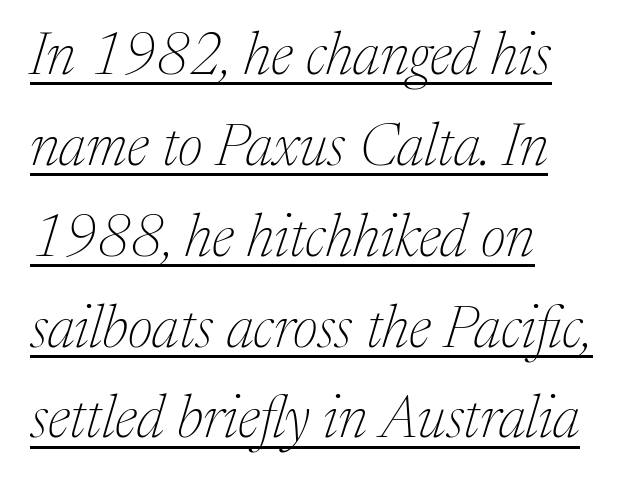
The image shows 59 px thin serif type, italic (leaning right); set left-aligned, normal line spacing (1.54x), normal letter spacing, underlined; medium stroke contrast and a medium x-height.
